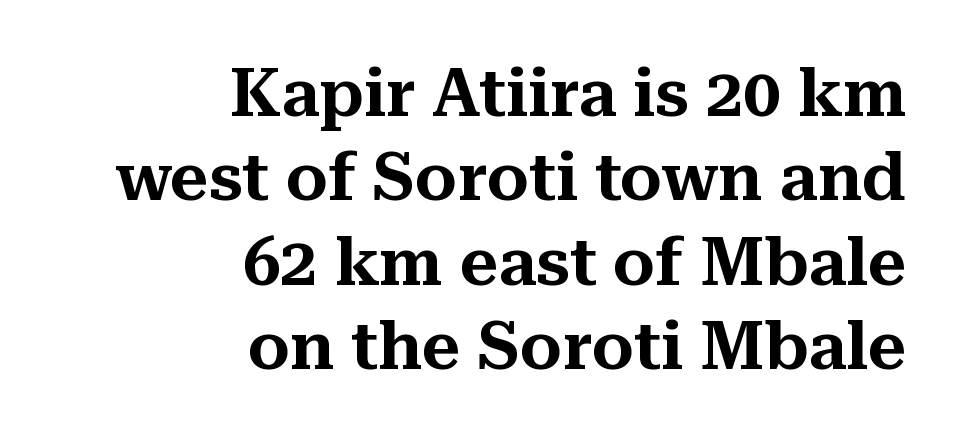
Q: Is the text italic (slanted)? A: No, it is upright.
Q: Is the typeface a serif or a sans-serif typeface? A: Serif.
Q: Is the text underlined? A: No.
Q: How is the paragraph aligned? A: Right-aligned.
Q: Is the spacing between letters normal or unusually wide? A: Normal.
Q: Is the spacing between lines tight, normal or loose? A: Normal.
Q: Width (condensed, normal, or wide)? A: Normal.
Q: Stroke contrast? A: Medium.
Q: x-height? A: Medium.
Q: Monospaced? A: No.
